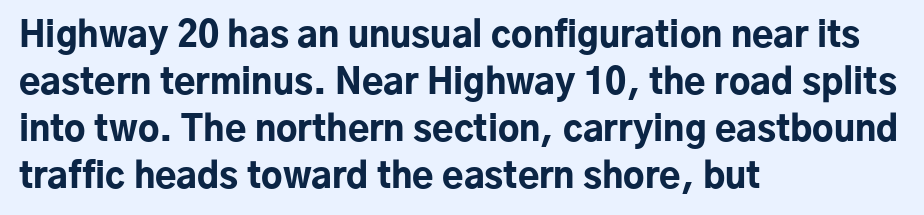
{"serif": "no", "italic": "no", "bold": "yes", "weight": "bold", "width": "normal", "stroke_contrast": "low", "x_height": "medium", "monospaced": "no", "underline": "no", "align": "left", "line_spacing": "normal", "line_spacing_ratio": 1.34, "letter_spacing": "normal", "letter_spacing_em": 0.0, "glyph_px": 35}
